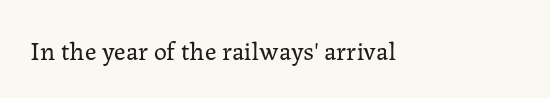
The image shows 26 px text type, upright; set left-aligned, normal letter spacing, not underlined.
